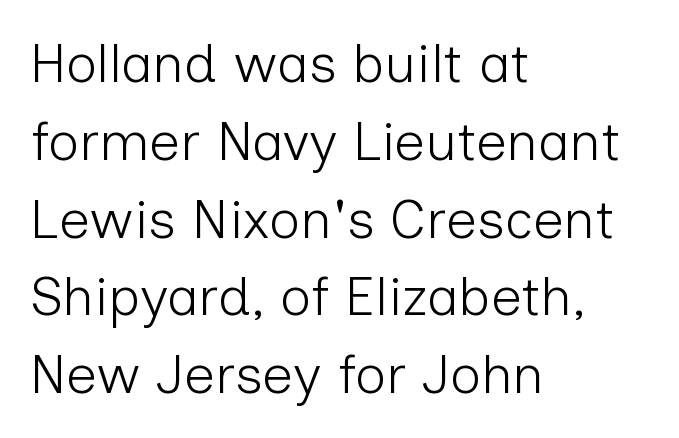
Q: Is the text bold? A: No.
Q: Is the text italic (slanted)? A: No, it is upright.
Q: Is the typeface a serif or a sans-serif typeface? A: Sans-serif.
Q: Is the text underlined? A: No.
Q: How is the paragraph aligned? A: Left-aligned.
Q: Is the spacing between letters normal or unusually wide? A: Normal.
Q: Is the spacing between lines tight, normal or loose? A: Normal.
Q: Width (condensed, normal, or wide)? A: Normal.
Q: Stroke contrast? A: Low.
Q: x-height? A: Medium.
Q: Monospaced? A: No.
